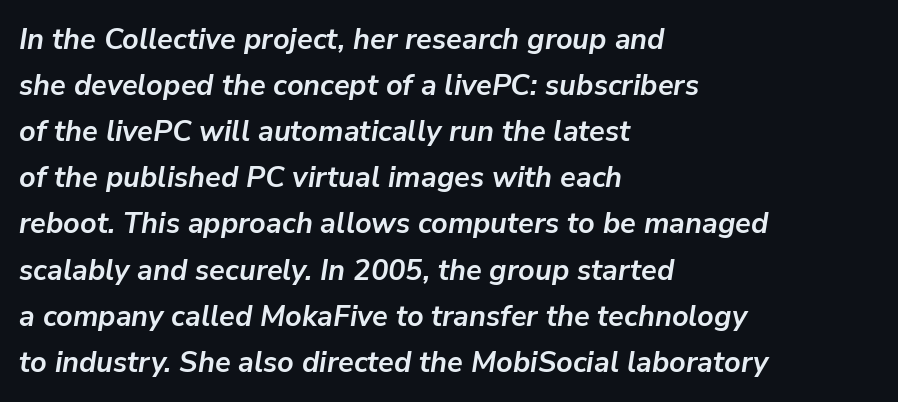
The image shows 29 px semibold type, italic (leaning right); set left-aligned, normal line spacing (1.59x), normal letter spacing, not underlined; low stroke contrast and a medium x-height.
